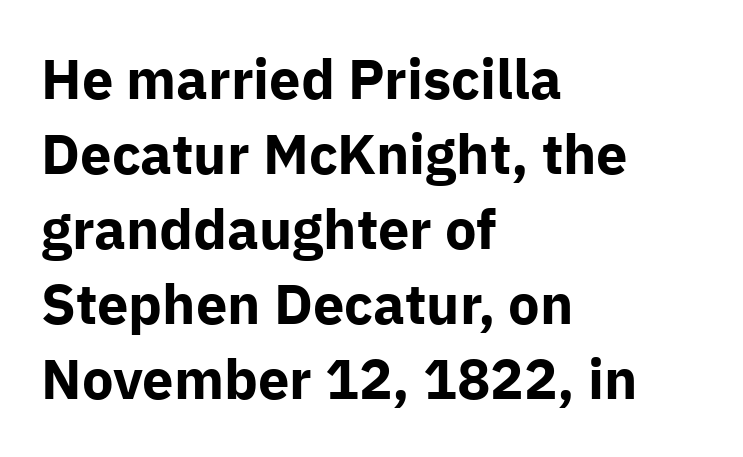
The image shows 56 px bold sans-serif type, upright; set left-aligned, normal line spacing (1.34x), normal letter spacing, not underlined; low stroke contrast and a medium x-height.
